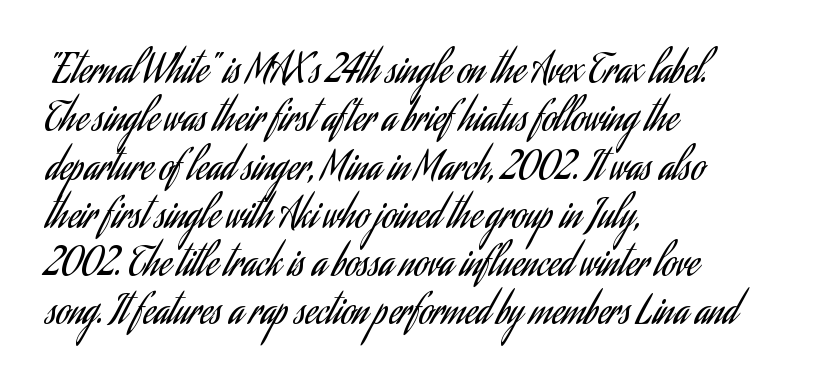
Q: Is the text bold? A: No.
Q: Is the text italic (slanted)? A: Yes.
Q: Is the typeface a serif or a sans-serif typeface? A: Sans-serif.
Q: Is the text underlined? A: No.
Q: How is the paragraph aligned? A: Left-aligned.
Q: Is the spacing between letters normal or unusually wide? A: Normal.
Q: Is the spacing between lines tight, normal or loose? A: Normal.
Q: Width (condensed, normal, or wide)? A: Condensed.
Q: Stroke contrast? A: Low.
Q: x-height? A: Small.
Q: Monospaced? A: No.
